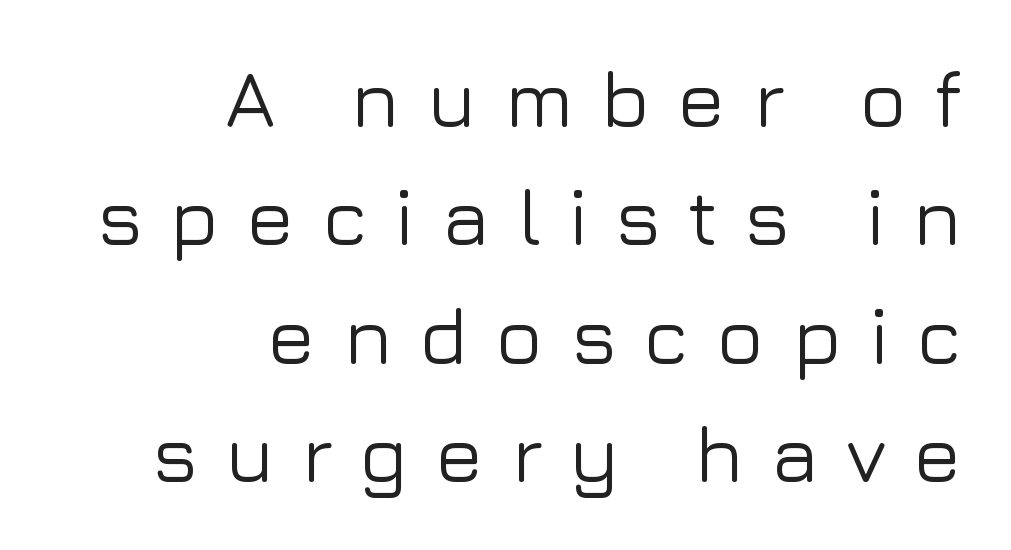
The foot of each line stays bare and open. This rendering employs a face without finishing strokes, i.e., a sans-serif. Think of a printed novel: that variable character pitch is what you see here. Posture: upright roman. The rendering inserts visible extra space after every character. Horizontal bands of white between lines are of average thickness.
